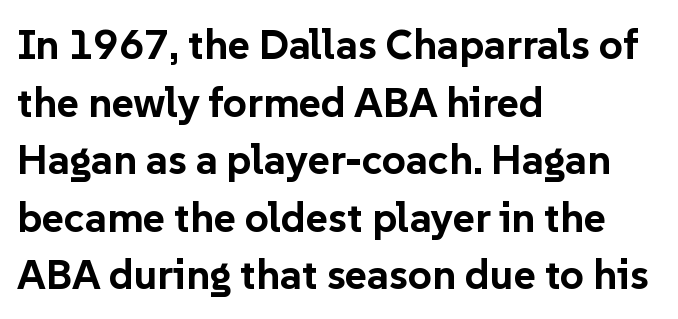
Q: Is the text bold? A: Yes.
Q: Is the text italic (slanted)? A: No, it is upright.
Q: Is the typeface a serif or a sans-serif typeface? A: Sans-serif.
Q: Is the text underlined? A: No.
Q: How is the paragraph aligned? A: Left-aligned.
Q: Is the spacing between letters normal or unusually wide? A: Normal.
Q: Is the spacing between lines tight, normal or loose? A: Normal.
Q: Width (condensed, normal, or wide)? A: Normal.
Q: Stroke contrast? A: Low.
Q: x-height? A: Medium.
Q: Monospaced? A: No.
